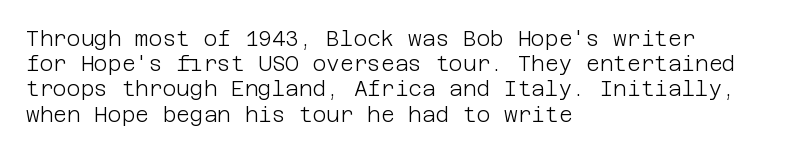
Q: Is the text bold? A: No.
Q: Is the text italic (slanted)? A: No, it is upright.
Q: Is the text underlined? A: No.
Q: How is the paragraph aligned? A: Left-aligned.
Q: Is the spacing between letters normal or unusually wide? A: Normal.
